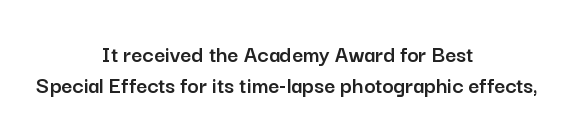
Q: Is the text italic (slanted)? A: No, it is upright.
Q: Is the text underlined? A: No.
Q: How is the paragraph aligned? A: Centered.
Q: Is the spacing between letters normal or unusually wide? A: Normal.
Q: Is the spacing between lines tight, normal or loose? A: Normal.
